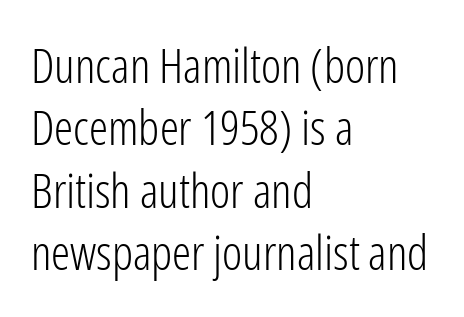
{"serif": "no", "italic": "no", "bold": "no", "weight": "light", "width": "condensed", "stroke_contrast": "low", "x_height": "medium", "monospaced": "no", "underline": "no", "align": "left", "line_spacing": "normal", "line_spacing_ratio": 1.3, "letter_spacing": "normal", "letter_spacing_em": 0.0, "glyph_px": 48}
